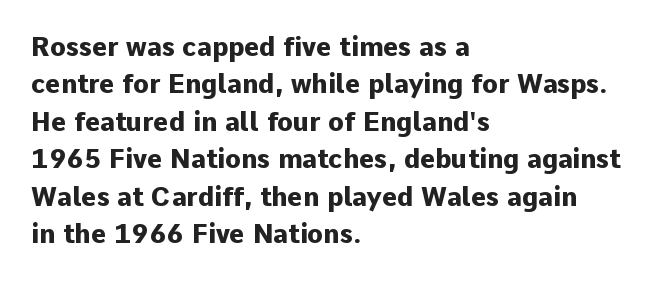
Q: Is the text bold? A: Yes.
Q: Is the text italic (slanted)? A: No, it is upright.
Q: Is the text underlined? A: No.
Q: How is the paragraph aligned? A: Left-aligned.
Q: Is the spacing between letters normal or unusually wide? A: Normal.
Q: Is the spacing between lines tight, normal or loose? A: Normal.
